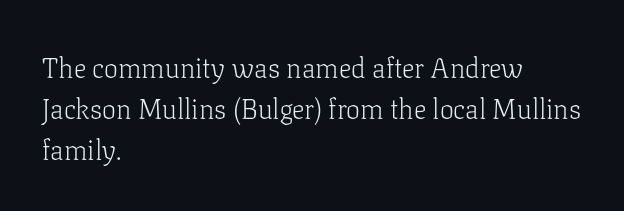
Honestly, the letter spacing is just normal — you wouldn't notice it. Looks like regular typesetting: each glyph gets only the width it needs. Only glyphs here, with clear space below each row. Counters stay open thanks to moderate or lighter strokes. Does the copy run flush right? No — it runs flush left. The letters carry serifs — small finishing strokes at the ends of their stems.
